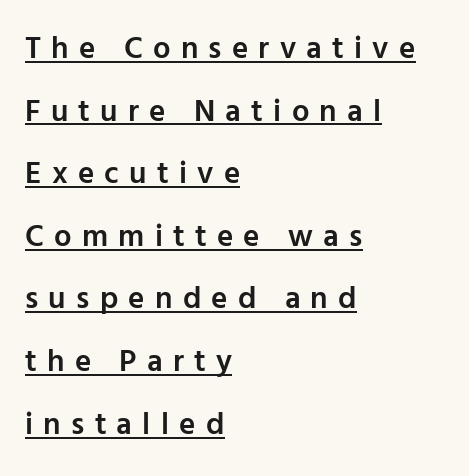
The image shows 31 px semibold sans-serif type, upright; set left-aligned, loose line spacing (2.02x), unusually wide letter spacing (+0.33 em), underlined; low stroke contrast and a medium x-height.
